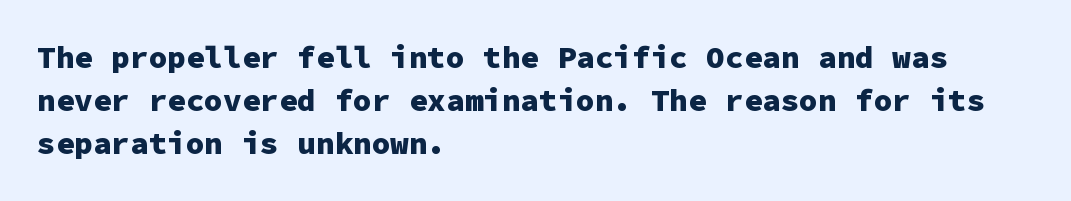
These lines carry a lot of weight — the face is fully bold. The gap between lines stays unmarked. Every stem runs plumb, perpendicular to the baseline. Is this a sans? Yes — the strokes have no serifs. The tracking reads as untouched default to a designer's eye.
